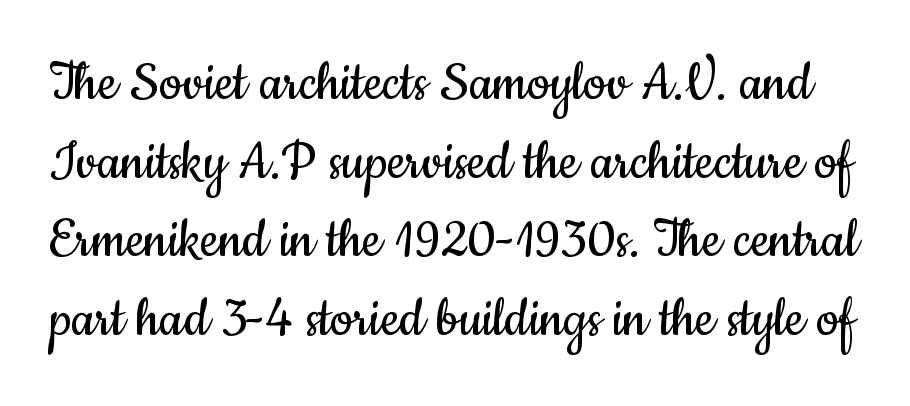
The image shows 63 px regular-weight, condensed sans-serif type; set normal line spacing (1.25x), normal letter spacing, not underlined; low stroke contrast and a small x-height.
